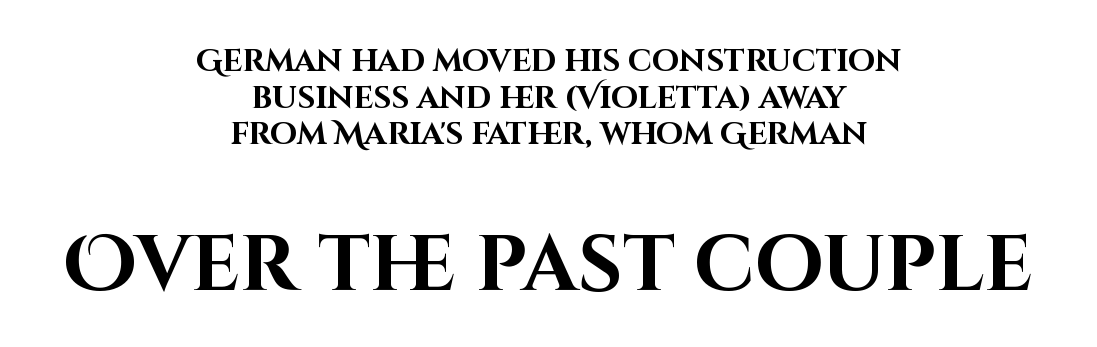
{"serif": "no", "italic": "no", "bold": "yes", "weight": "bold", "width": "normal", "stroke_contrast": "high", "x_height": "large", "monospaced": "no", "underline": "no", "align": "center", "line_spacing_ratio": 1.18, "letter_spacing": "normal", "letter_spacing_em": 0.0, "larger_block": "second", "size_ratio": 2.52, "glyph_px": 78}
